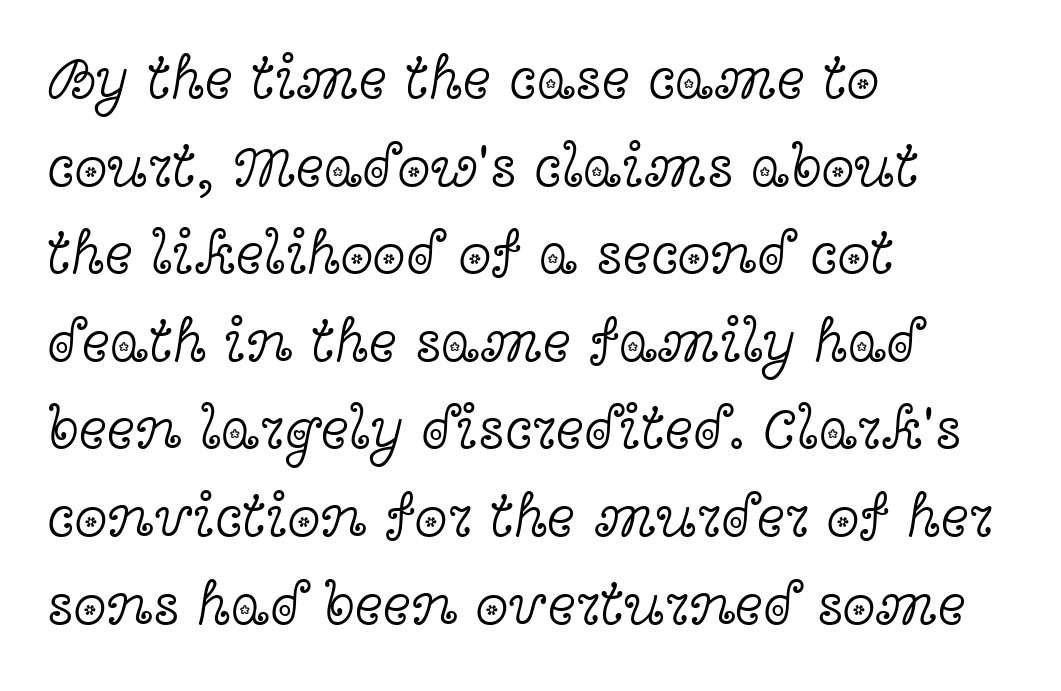
The letters stand straight up with perfectly vertical stems. Rule under the text: the space is simply empty. Nothing heavy about these letters — not bold at all. Note the varied advance widths — an 'i' is clearly narrower than an 'm'. Tracking value appears to be zero — textbook default spacing.
